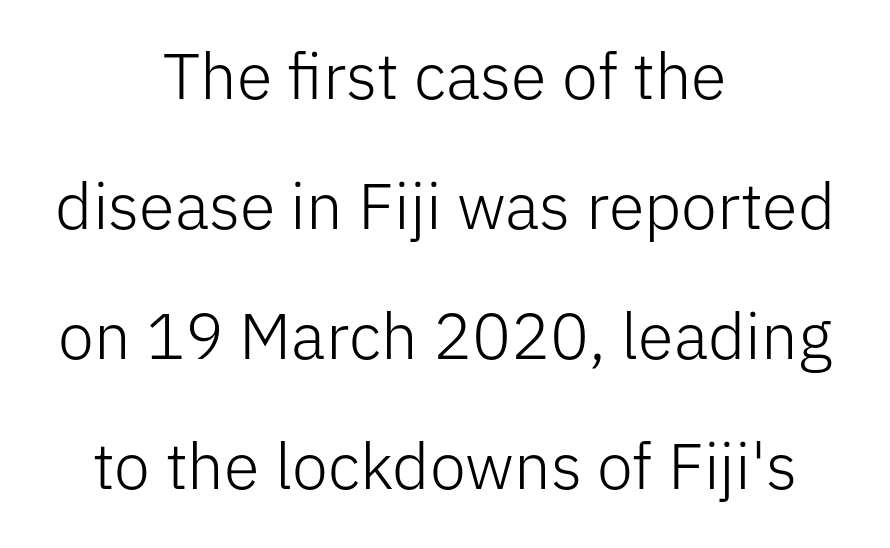
{"serif": "no", "italic": "no", "bold": "no", "weight": "light", "width": "normal", "stroke_contrast": "low", "x_height": "medium", "monospaced": "no", "underline": "no", "align": "center", "line_spacing": "loose", "line_spacing_ratio": 2.0, "letter_spacing": "normal", "letter_spacing_em": 0.0, "glyph_px": 65}
